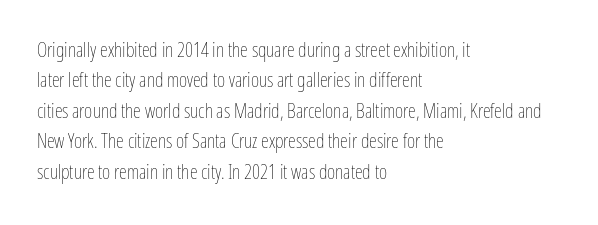
Q: Is the text bold? A: No.
Q: Is the text italic (slanted)? A: No, it is upright.
Q: Is the text underlined? A: No.
Q: How is the paragraph aligned? A: Left-aligned.
Q: Is the spacing between letters normal or unusually wide? A: Normal.
Q: Is the spacing between lines tight, normal or loose? A: Normal.
